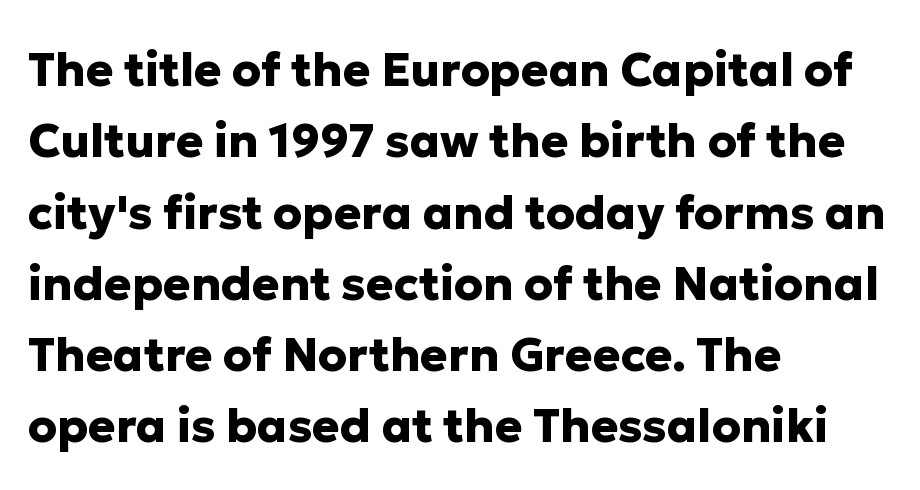
The image shows 46 px heavy sans-serif type, upright; set left-aligned, normal line spacing (1.55x), normal letter spacing, not underlined; low stroke contrast and a medium x-height.
